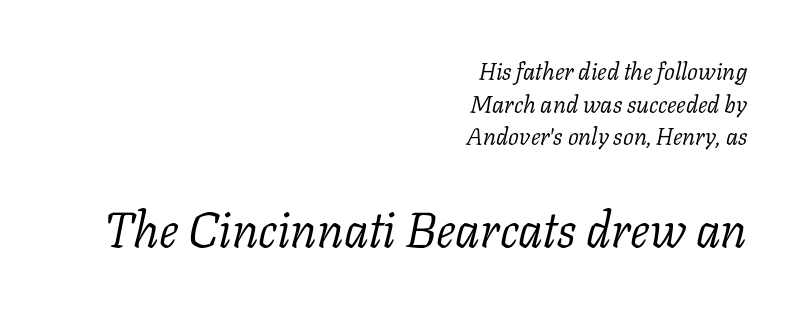
The image shows 49 px light serif type, italic (leaning right); set right-aligned, normal line spacing (1.36x), normal letter spacing, not underlined; the second (bottom) block is 2.04x larger; low stroke contrast and a medium x-height.
